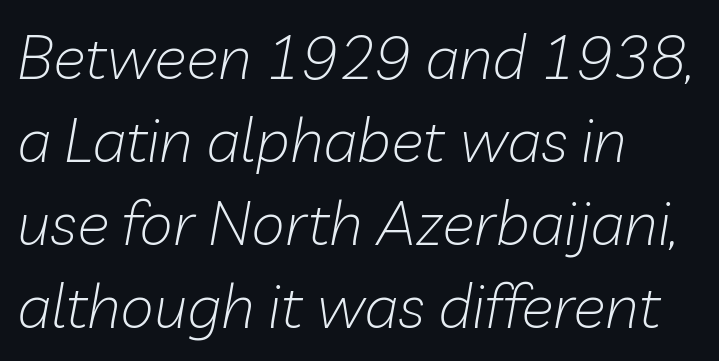
{"italic": "yes", "lean": "right", "slant_degrees": 10, "bold": "no", "weight": "light", "width": "normal", "stroke_contrast": "low", "x_height": "medium", "monospaced": "no", "underline": "no", "align": "left", "line_spacing": "normal", "line_spacing_ratio": 1.36, "letter_spacing": "normal", "letter_spacing_em": 0.0, "glyph_px": 61}
